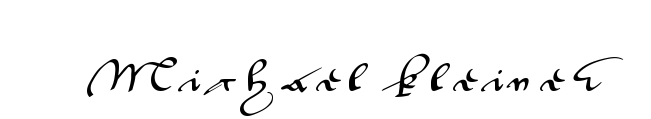
Underline: absent. The passage shown is typeset with a sans-serif family. The horizontal fit of the characters is loose and conspicuously gappy. Varying glyph widths throughout — classic text-font behaviour.
